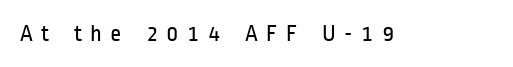
The image shows 24 px text type, upright; set unusually wide letter spacing (+0.35 em), not underlined.
